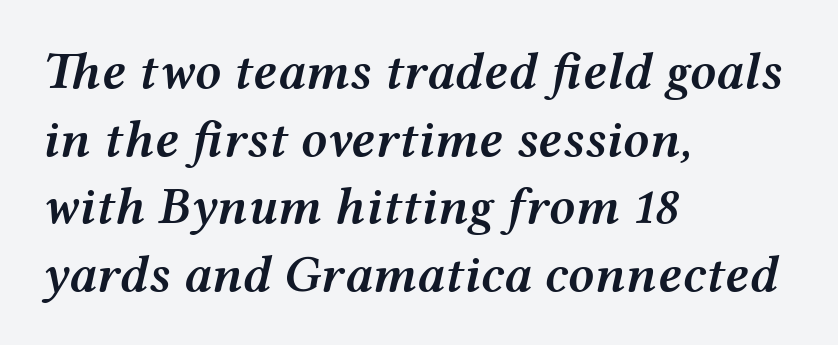
The letters sit at their default tracking, neither squeezed nor spread. Yep, that's italic — everything's leaning. The letters are semibold — heavier than regular but short of a full bold. Note the varied advance widths — an 'i' is clearly narrower than an 'm'.
